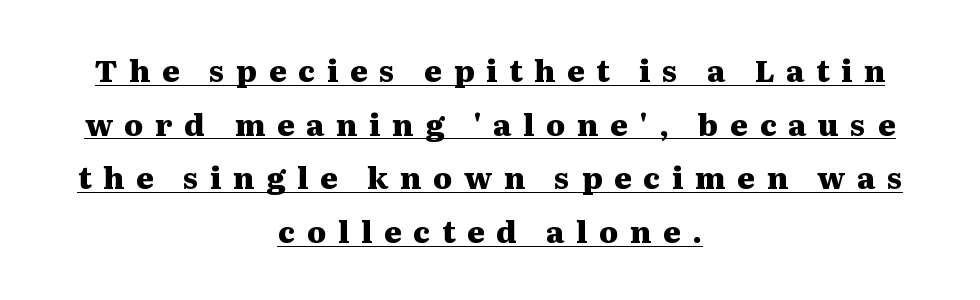
Q: Is the text bold? A: Yes.
Q: Is the text italic (slanted)? A: No, it is upright.
Q: Is the typeface a serif or a sans-serif typeface? A: Serif.
Q: Is the text underlined? A: Yes.
Q: How is the paragraph aligned? A: Centered.
Q: Is the spacing between letters normal or unusually wide? A: Unusually wide.
Q: Width (condensed, normal, or wide)? A: Wide.
Q: Stroke contrast? A: Medium.
Q: x-height? A: Medium.
Q: Monospaced? A: No.
